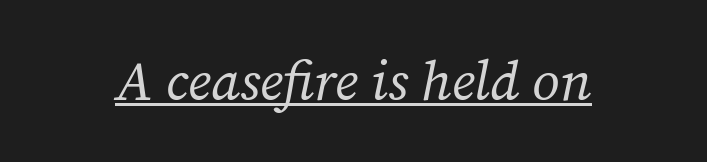
Q: Is the text bold? A: No.
Q: Is the text italic (slanted)? A: Yes, it leans right by about 12 degrees.
Q: Is the typeface a serif or a sans-serif typeface? A: Serif.
Q: Is the text underlined? A: Yes.
Q: Is the spacing between letters normal or unusually wide? A: Normal.
Q: Width (condensed, normal, or wide)? A: Normal.
Q: Stroke contrast? A: Medium.
Q: x-height? A: Medium.
Q: Monospaced? A: No.
